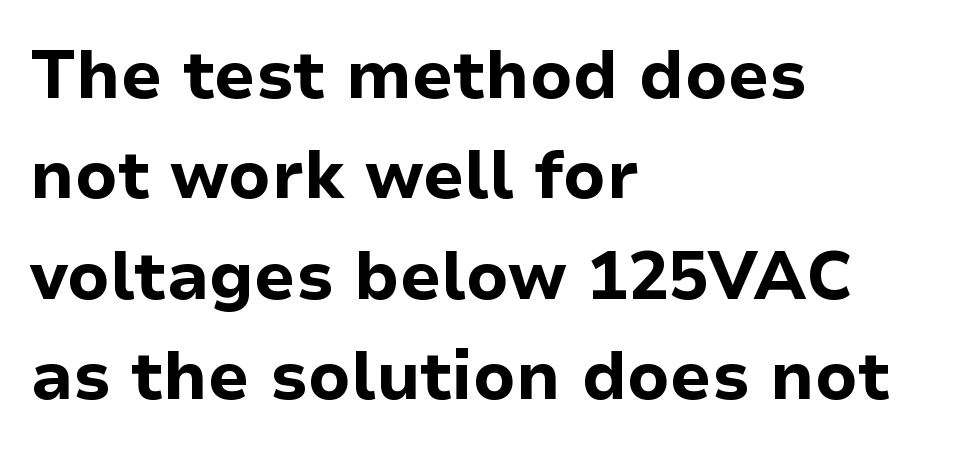
No italicization has been applied; the sample stays upright. The rendering uses a moderate line-height, typical for paragraphs. Unmarked baselines from the first word to the last. Tracking here is standard; glyphs follow each other at the usual distance. Stroke terminals: plain, sans-serif. Note the varied advance widths — an 'i' is clearly narrower than an 'm'.
